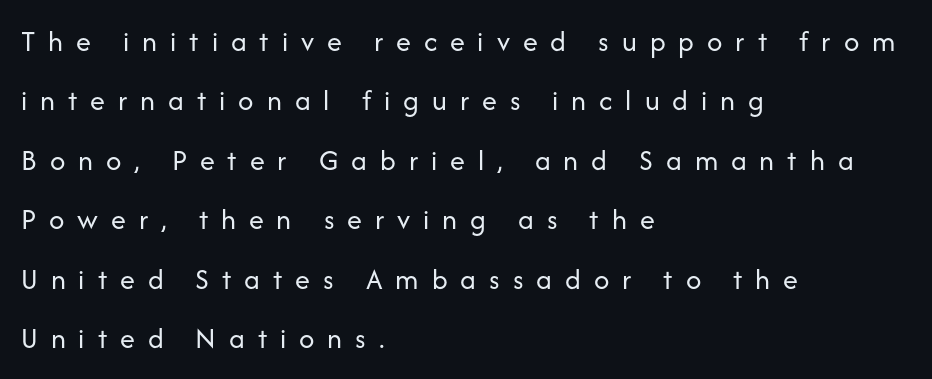
The string is rendered with underlining switched off. The paragraph has a hard left edge and a soft right edge. Font category for this specimen: sans-serif. Each stroke keeps to a modest, everyday thickness or less.
